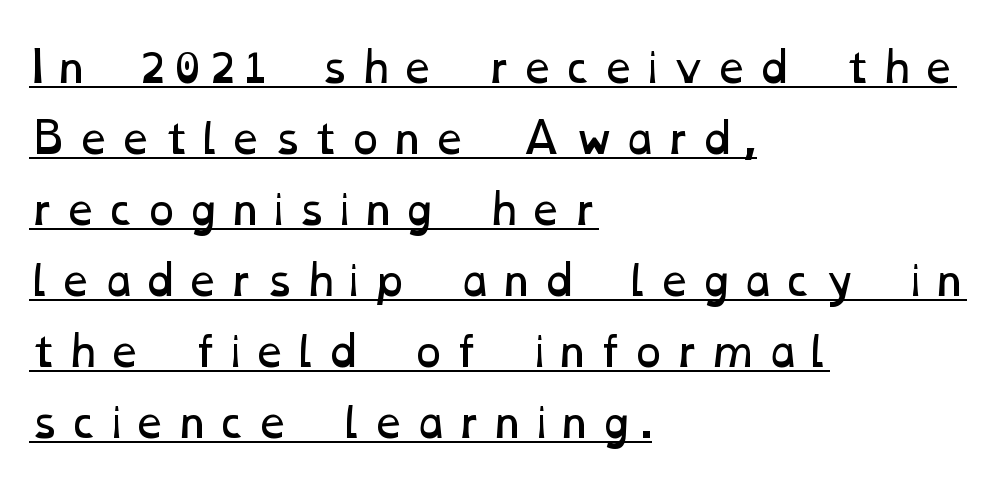
{"bold": "no", "weight": "regular", "width": "wide", "stroke_contrast": "low", "x_height": "medium", "monospaced": "no", "underline": "yes", "align": "left", "line_spacing_ratio": 1.73, "letter_spacing": "wide", "letter_spacing_em": 0.2, "glyph_px": 41}
